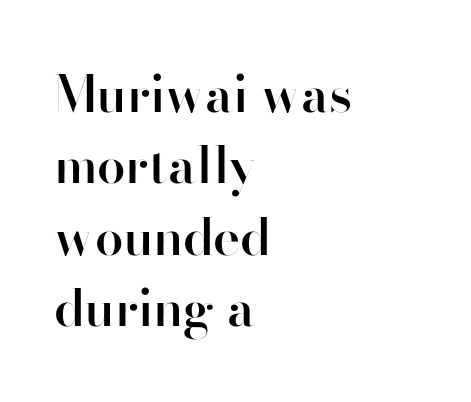
The vertical gap from one line to the next is medium. The line texture is even and compact thanks to regular tracking. The zone under the glyphs is completely vacant. Here the designer chose a conventional face with non-uniform glyph widths. A semibold gives these letters moderate extra thickness, short of bold. Are there feet on the stems? There aren't — it's a sans.
